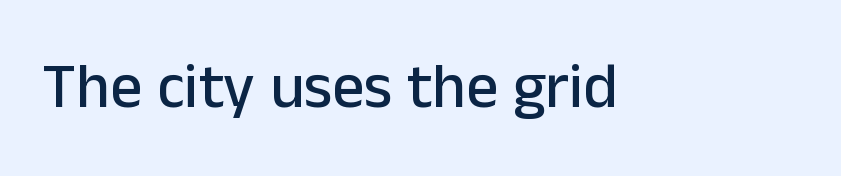
In terms of letterspacing, this is plain default setting. These lines are rendered in a variable-pitch font. Lines of text with bare space underneath. Typographically, this falls in the sans-serif category. Rendered with straight, roman letterforms.
